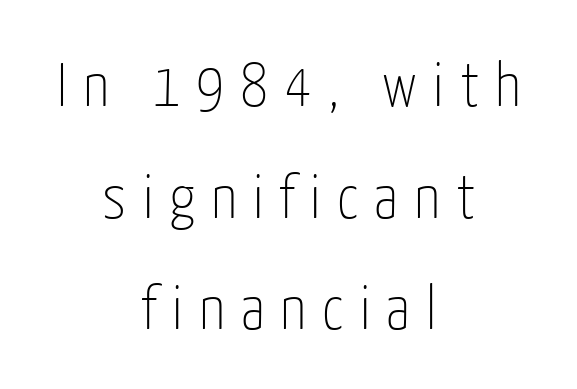
The image shows 62 px thin, condensed sans-serif type, upright; set centered, line spacing 1.8x, unusually wide letter spacing (+0.26 em), not underlined; low stroke contrast and a medium x-height.
